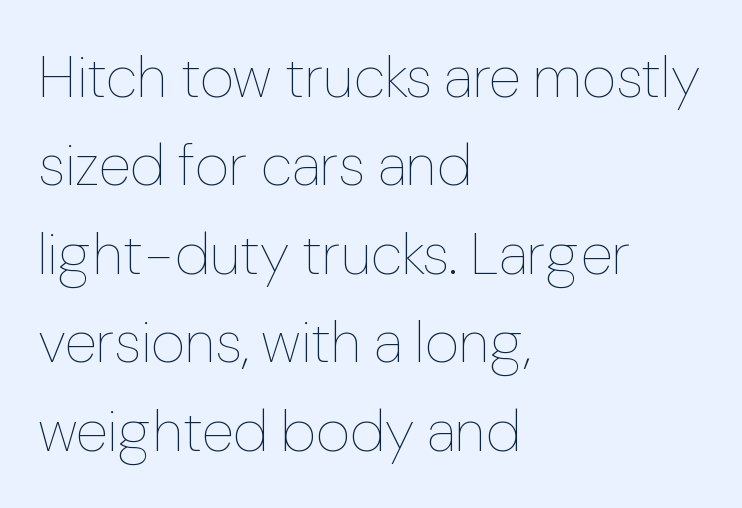
{"italic": "no", "bold": "no", "weight": "thin", "width": "normal", "stroke_contrast": "low", "x_height": "medium", "monospaced": "no", "underline": "no", "align": "left", "line_spacing": "normal", "line_spacing_ratio": 1.5, "letter_spacing": "normal", "letter_spacing_em": 0.0, "glyph_px": 59}
